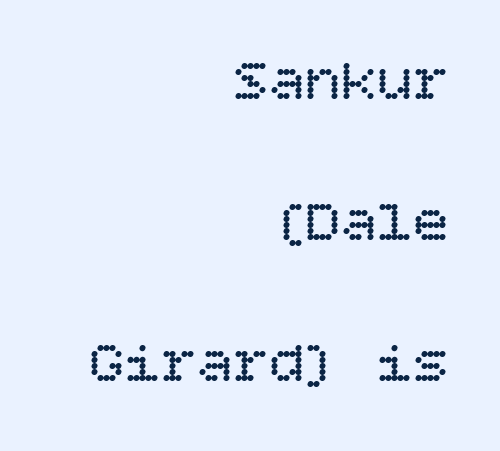
One-word summary of the alignment: right. Descenders are the only things crossing below the line. Vertical spacing — loose. The type is set solid horizontally, with unmodified tracking.
